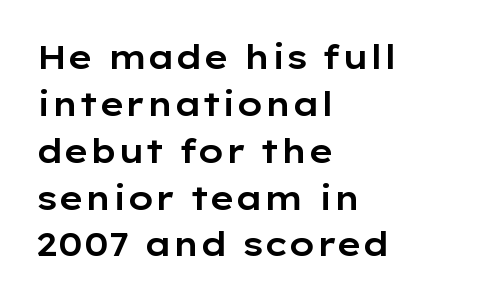
Q: Is the text italic (slanted)? A: No, it is upright.
Q: Is the typeface a serif or a sans-serif typeface? A: Sans-serif.
Q: Is the text underlined? A: No.
Q: How is the paragraph aligned? A: Left-aligned.
Q: Is the spacing between letters normal or unusually wide? A: Normal.
Q: Is the spacing between lines tight, normal or loose? A: Normal.
Q: Width (condensed, normal, or wide)? A: Wide.
Q: Stroke contrast? A: Low.
Q: x-height? A: Medium.
Q: Monospaced? A: No.
